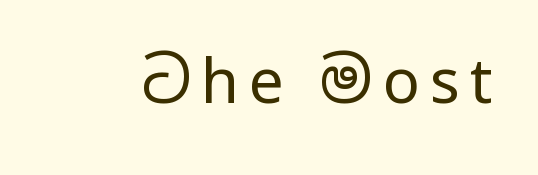
Every character sits straight up, as roman type does. A bare baseline throughout the passage. Does the type have serifs? No, each stem ends abruptly. These glyphs show unthickened strokes, regular width or finer.
